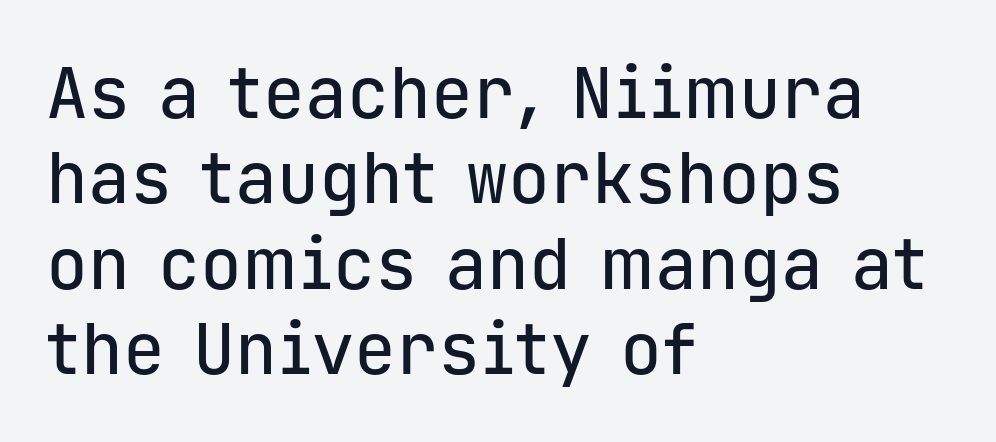
{"serif": "no", "italic": "no", "width": "normal", "stroke_contrast": "low", "x_height": "medium", "monospaced": "yes", "underline": "no", "align": "left", "line_spacing_ratio": 1.22, "letter_spacing": "normal", "letter_spacing_em": 0.0, "glyph_px": 70}
